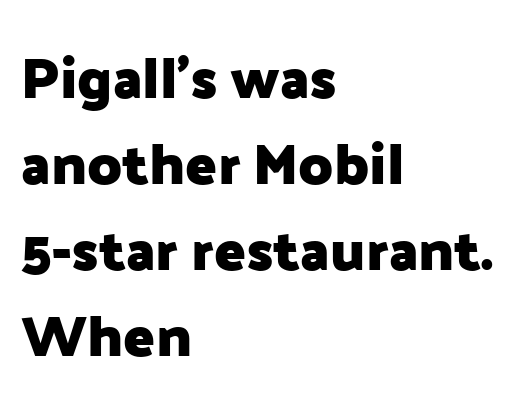
{"serif": "no", "italic": "no", "bold": "yes", "weight": "heavy", "width": "normal", "stroke_contrast": "low", "x_height": "medium", "monospaced": "no", "underline": "no", "align": "left", "line_spacing": "normal", "line_spacing_ratio": 1.48, "letter_spacing": "normal", "letter_spacing_em": 0.0, "glyph_px": 58}
